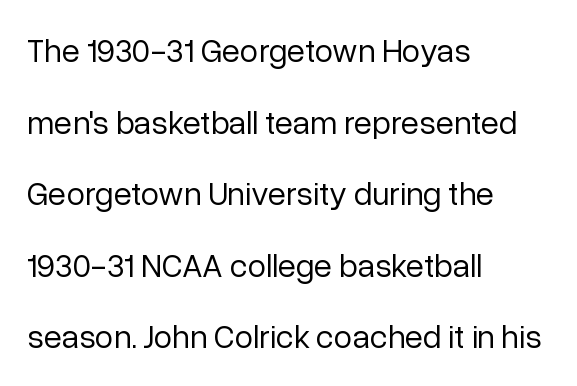
Q: Is the text bold? A: No.
Q: Is the text italic (slanted)? A: No, it is upright.
Q: Is the typeface a serif or a sans-serif typeface? A: Sans-serif.
Q: Is the text underlined? A: No.
Q: How is the paragraph aligned? A: Left-aligned.
Q: Is the spacing between letters normal or unusually wide? A: Normal.
Q: Is the spacing between lines tight, normal or loose? A: Loose.
Q: Width (condensed, normal, or wide)? A: Normal.
Q: Stroke contrast? A: Low.
Q: x-height? A: Medium.
Q: Monospaced? A: No.
